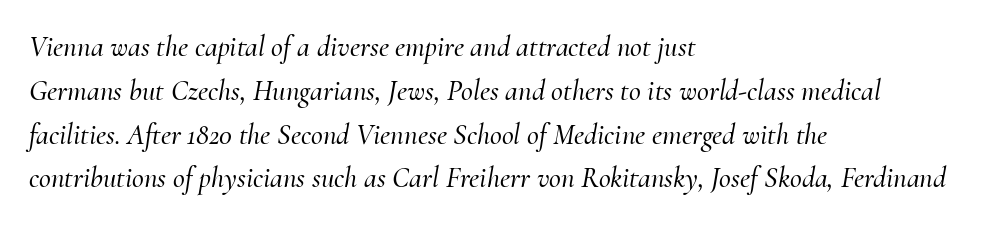
In CSS terms this would be text-align: left. Any mark beneath the type? The region is blank. The text was rendered using a seriffed face with decorative stroke endings. Do the characters align in a grid? No, the font is proportional. The rendering keeps characters at their native spacing.
